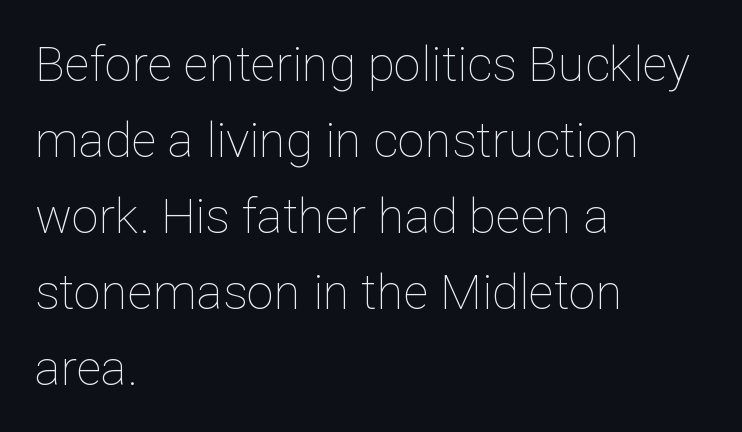
{"italic": "no", "bold": "no", "weight": "thin", "width": "normal", "stroke_contrast": "low", "x_height": "medium", "monospaced": "no", "underline": "no", "align": "left", "line_spacing": "normal", "line_spacing_ratio": 1.55, "letter_spacing": "normal", "letter_spacing_em": 0.0, "glyph_px": 49}
